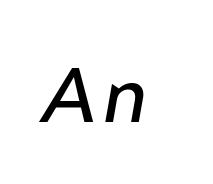
Q: Is the text bold? A: No.
Q: Is the text italic (slanted)? A: Yes, it leans right by about 10 degrees.
Q: Is the text underlined? A: No.
Q: Width (condensed, normal, or wide)? A: Normal.
Q: Stroke contrast? A: Low.
Q: x-height? A: Medium.
Q: Monospaced? A: No.
